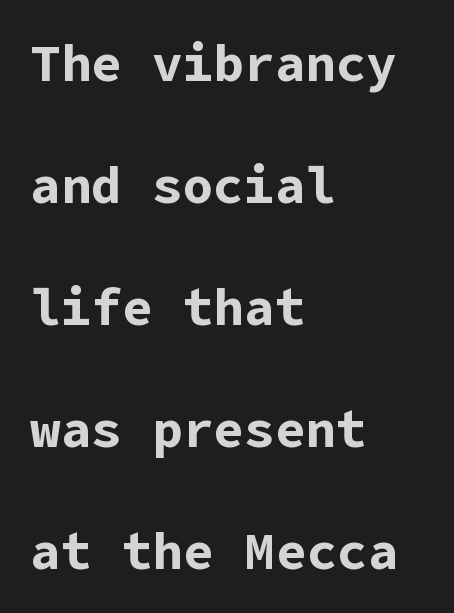
{"serif": "no", "italic": "no", "bold": "yes", "weight": "bold", "width": "normal", "stroke_contrast": "low", "x_height": "medium", "underline": "no", "align": "left", "line_spacing": "loose", "line_spacing_ratio": 2.39, "letter_spacing": "normal", "letter_spacing_em": 0.0, "glyph_px": 51}
